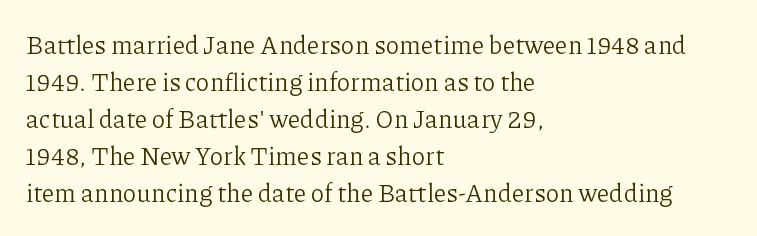
Q: Is the text bold? A: No.
Q: Is the text italic (slanted)? A: No, it is upright.
Q: Is the text underlined? A: No.
Q: How is the paragraph aligned? A: Left-aligned.
Q: Is the spacing between letters normal or unusually wide? A: Normal.
Q: Is the spacing between lines tight, normal or loose? A: Normal.
